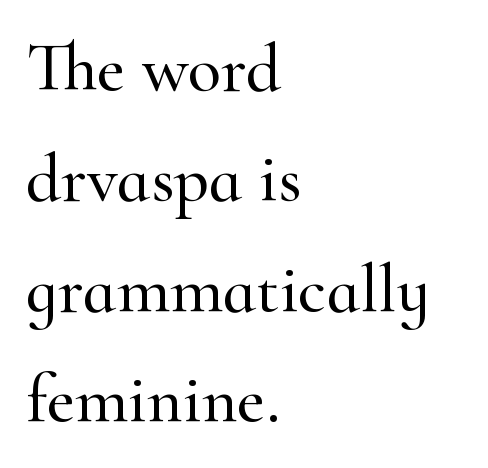
Q: Is the text italic (slanted)? A: No, it is upright.
Q: Is the typeface a serif or a sans-serif typeface? A: Serif.
Q: Is the text underlined? A: No.
Q: How is the paragraph aligned? A: Left-aligned.
Q: Is the spacing between letters normal or unusually wide? A: Normal.
Q: Is the spacing between lines tight, normal or loose? A: Normal.
Q: Width (condensed, normal, or wide)? A: Normal.
Q: Stroke contrast? A: High.
Q: x-height? A: Small.
Q: Monospaced? A: No.
